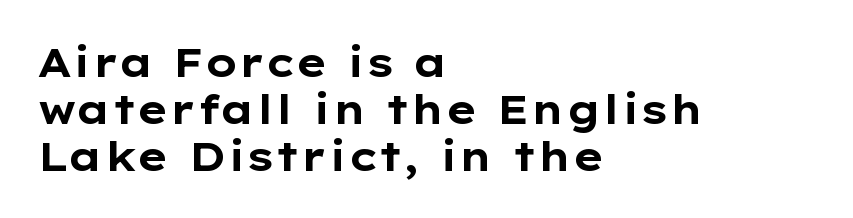
Leftover space on each line is placed entirely after the last word. Designer's note — italics off, roman on. This is heavy type, rendered in bold. Anything drawn beneath the words? Only blank space. The glyphs in this specimen are sans serif. This sample has the flowing, uneven cadence of proportional lettering.
